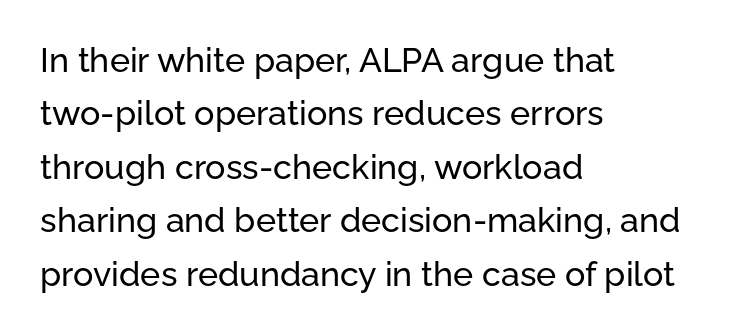
Q: Is the text italic (slanted)? A: No, it is upright.
Q: Is the typeface a serif or a sans-serif typeface? A: Sans-serif.
Q: Is the text underlined? A: No.
Q: How is the paragraph aligned? A: Left-aligned.
Q: Is the spacing between letters normal or unusually wide? A: Normal.
Q: Is the spacing between lines tight, normal or loose? A: Normal.
Q: Width (condensed, normal, or wide)? A: Normal.
Q: Stroke contrast? A: Low.
Q: x-height? A: Medium.
Q: Monospaced? A: No.
